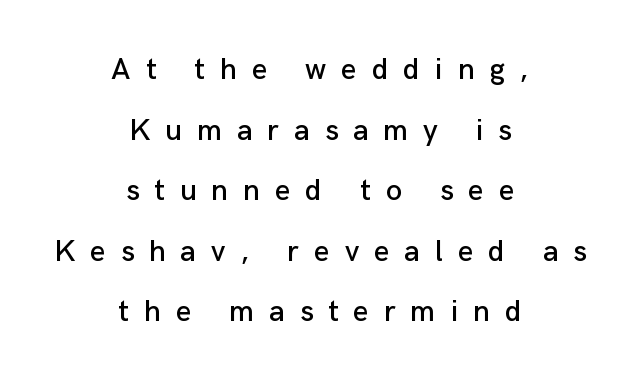
Q: Is the text italic (slanted)? A: No, it is upright.
Q: Is the typeface a serif or a sans-serif typeface? A: Sans-serif.
Q: Is the text underlined? A: No.
Q: How is the paragraph aligned? A: Centered.
Q: Is the spacing between letters normal or unusually wide? A: Unusually wide.
Q: Is the spacing between lines tight, normal or loose? A: Loose.
Q: Width (condensed, normal, or wide)? A: Normal.
Q: Stroke contrast? A: Low.
Q: x-height? A: Medium.
Q: Monospaced? A: No.
